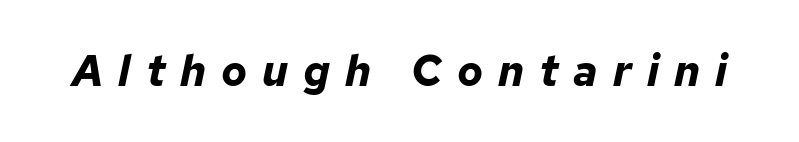
The letters are spread apart with noticeably loose tracking. The space directly below the letters is spotless. Thick stems and heavy bowls — unmistakably bold. The text carries the slant typical of an italic or oblique font. The face used here is proportionally spaced, like ordinary book or web type.
